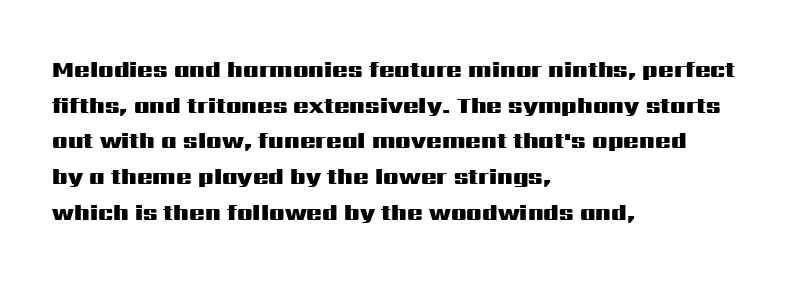
{"italic": "no", "bold": "yes", "underline": "no", "align": "left", "line_spacing": "normal", "line_spacing_ratio": 1.55, "letter_spacing": "normal", "letter_spacing_em": 0.0, "glyph_px": 23}
